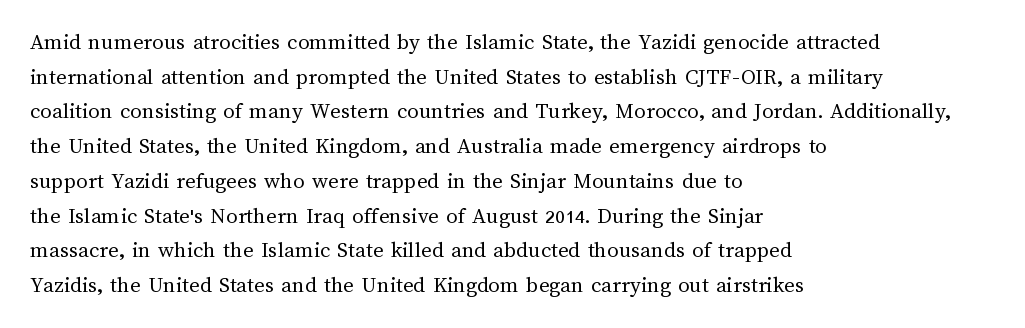
The image shows 23 px text type, upright; set left-aligned, normal line spacing (1.51x), normal letter spacing, not underlined.
